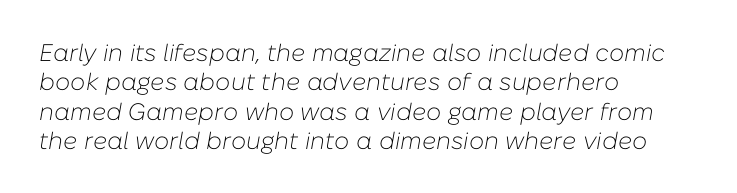
{"italic": "yes", "lean": "right", "slant_degrees": 10, "bold": "no", "underline": "no", "align": "left", "line_spacing_ratio": 1.22, "letter_spacing": "normal", "letter_spacing_em": 0.0, "glyph_px": 24}
